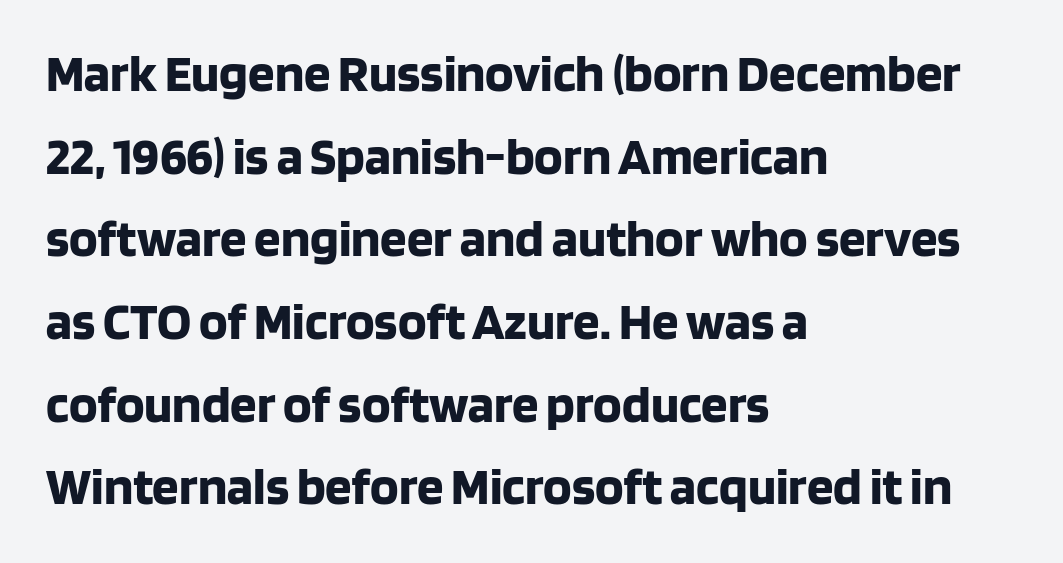
The glyphs have the mass of a bold cut. You can tell from the bare stems that sans-serif type was used. Do the characters align in a grid? No, the font is proportional. Honestly, the row spacing looks completely unremarkable. Inter-character spacing is left at the font's built-in metrics. Reading down the block, your eye returns to a fixed left position each line.
